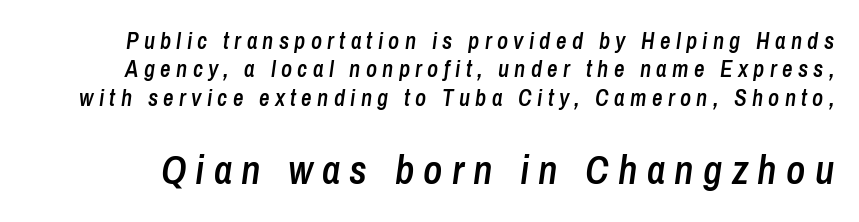
{"italic": "yes", "lean": "right", "slant_degrees": 8, "bold": "semi", "weight": "semibold", "width": "condensed", "stroke_contrast": "low", "x_height": "medium", "monospaced": "no", "underline": "no", "line_spacing_ratio": 1.23, "letter_spacing": "wide", "letter_spacing_em": 0.23, "larger_block": "second", "size_ratio": 1.74, "glyph_px": 40}
